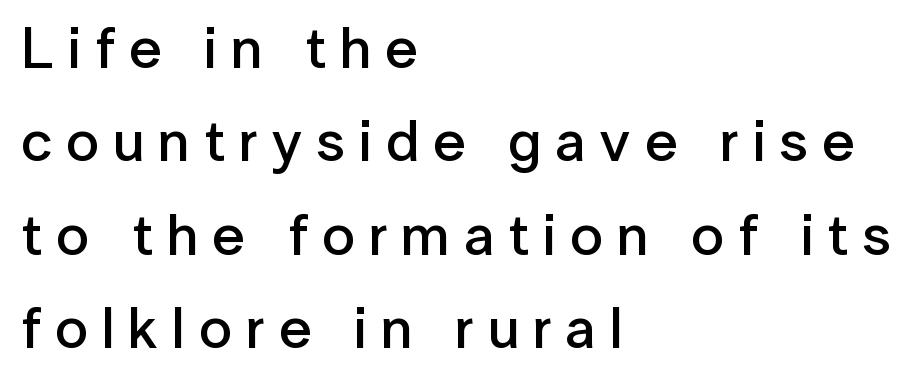
The image shows 58 px semibold sans-serif type, upright; set left-aligned, normal line spacing (1.61x), unusually wide letter spacing (+0.24 em), not underlined; low stroke contrast and a medium x-height.
